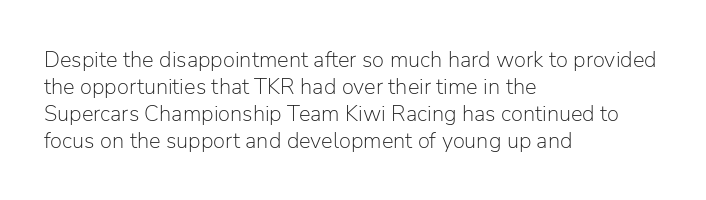
The image shows 22 px text type, upright; set left-aligned, line spacing 1.22x, normal letter spacing, not underlined.
